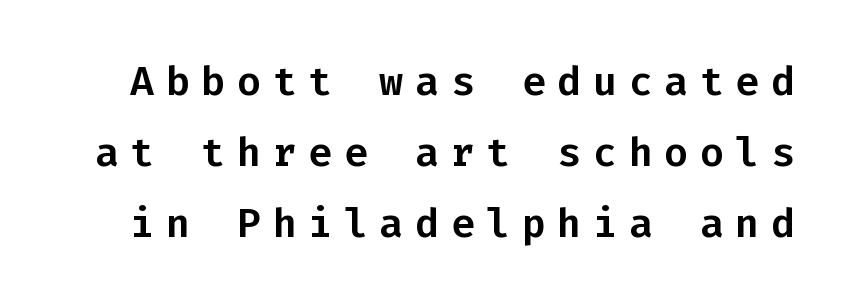
Nope, not italic — everything's standing straight. Letterform terminals end flat and unadorned throughout the passage. Plain, unruled lines of type. These lines are rendered in a fixed-pitch font. What stands out about the letter spacing? Its width — letters are far apart.
